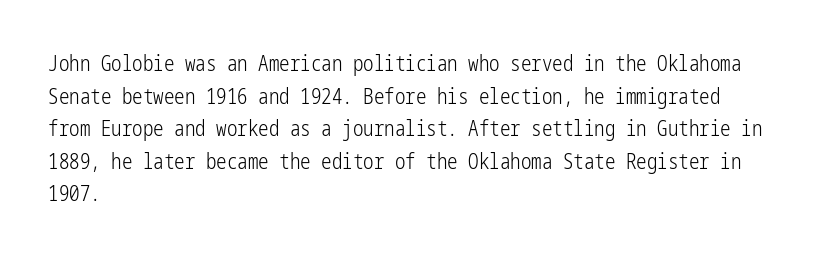
The axis of the letterforms is exactly vertical. Here the glyphs are tracked normally, forming tight word shapes. Descenders hang freely into open space. Line beginnings align vertically; line endings do not. The rows are spaced the way most documents space them.
